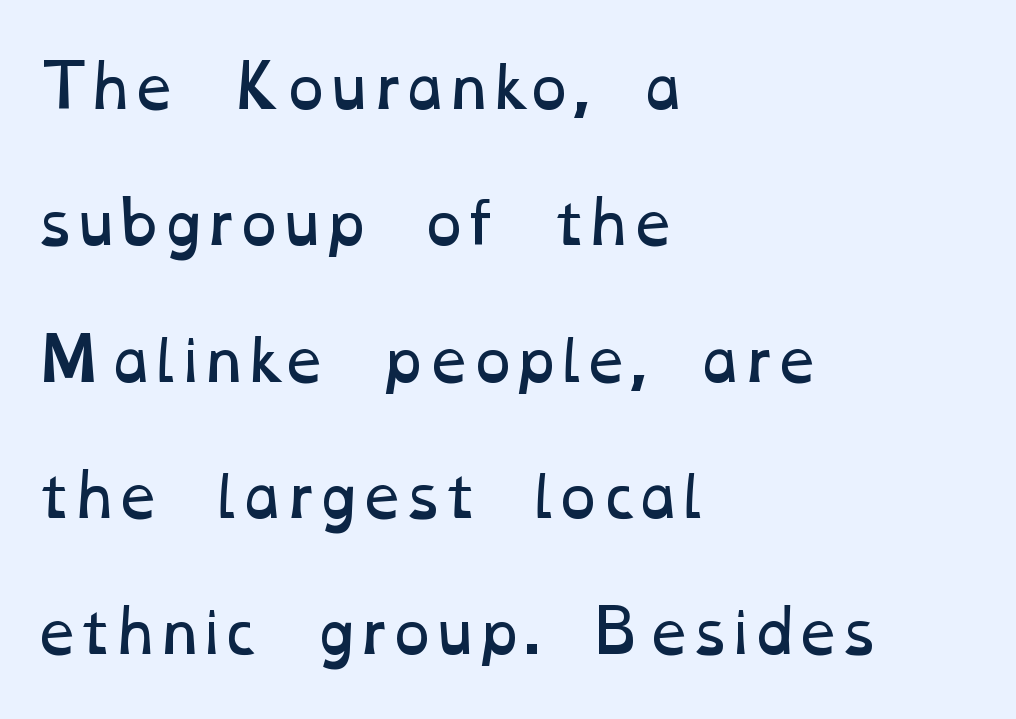
The image shows 58 px regular-weight, wide type; set left-aligned, loose line spacing (2.35x), normal letter spacing, not underlined; low stroke contrast and a medium x-height.
